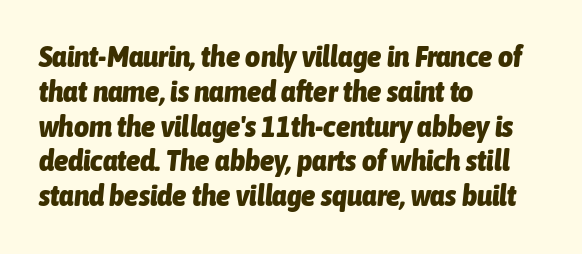
The font is running at its bold setting. In terms of letterspacing, this is plain default setting. These lines were composed using italics. A student would call this left alignment; a typographer would say flush left, rag right. Do the characters align in a grid? No, the font is proportional.
